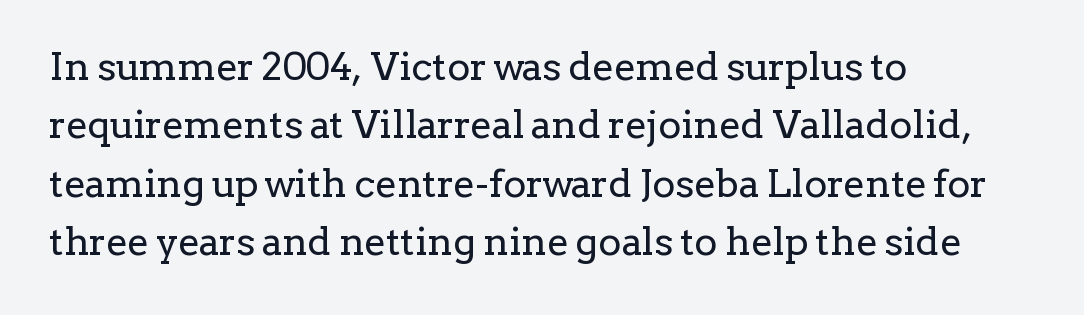
Q: Is the text bold? A: No.
Q: Is the text italic (slanted)? A: No, it is upright.
Q: Is the typeface a serif or a sans-serif typeface? A: Serif.
Q: Is the text underlined? A: No.
Q: How is the paragraph aligned? A: Left-aligned.
Q: Is the spacing between letters normal or unusually wide? A: Normal.
Q: Is the spacing between lines tight, normal or loose? A: Normal.
Q: Width (condensed, normal, or wide)? A: Normal.
Q: Stroke contrast? A: Low.
Q: x-height? A: Medium.
Q: Monospaced? A: No.
